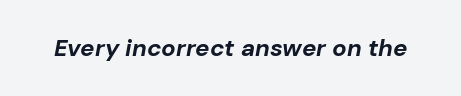
Quick note: underline off. The font is running at its bold setting. Nothing unusual about the tracking: characters are spaced as the font intends. Compared with ordinary roman type, these characters are visibly tilted.
